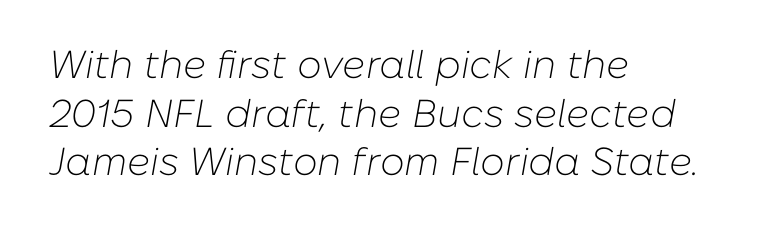
The image shows 39 px light type, italic (leaning right); set left-aligned, normal line spacing (1.25x), normal letter spacing, not underlined; low stroke contrast and a medium x-height.
